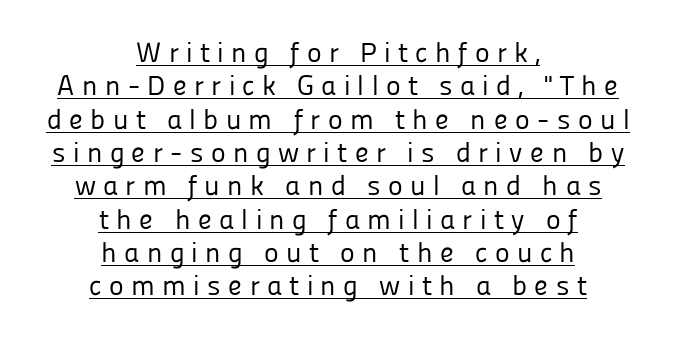
This rendering widens character spacing well past its baseline value. Bold? No — there's no thickening of the strokes. The specimen reads as upright at a glance. Nope, no serifs anywhere on these letters.
